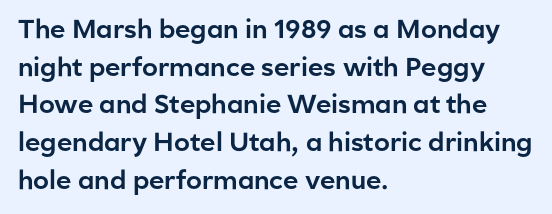
Q: Is the text italic (slanted)? A: No, it is upright.
Q: Is the text underlined? A: No.
Q: How is the paragraph aligned? A: Left-aligned.
Q: Is the spacing between letters normal or unusually wide? A: Normal.
Q: Is the spacing between lines tight, normal or loose? A: Normal.
